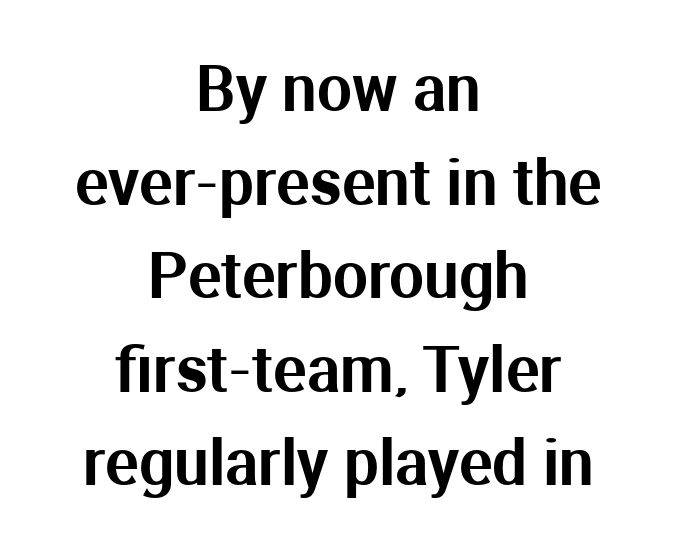
Q: Is the text italic (slanted)? A: No, it is upright.
Q: Is the typeface a serif or a sans-serif typeface? A: Sans-serif.
Q: Is the text underlined? A: No.
Q: How is the paragraph aligned? A: Centered.
Q: Is the spacing between letters normal or unusually wide? A: Normal.
Q: Is the spacing between lines tight, normal or loose? A: Normal.
Q: Width (condensed, normal, or wide)? A: Normal.
Q: Stroke contrast? A: Medium.
Q: x-height? A: Medium.
Q: Monospaced? A: No.
